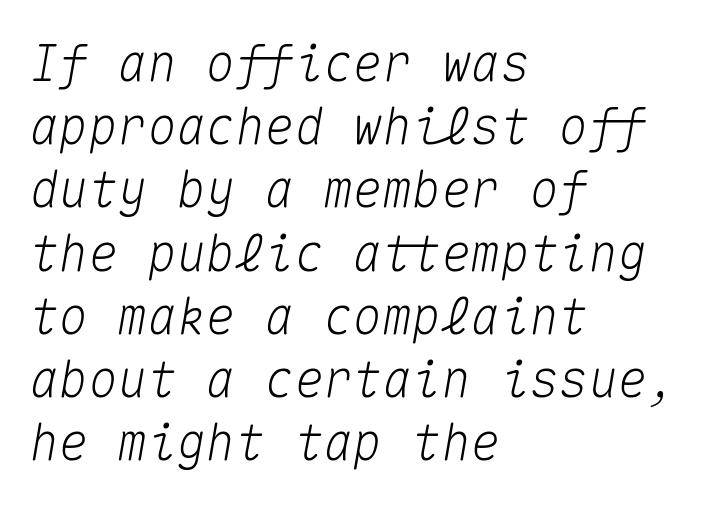
The image shows 49 px text type, italic (leaning right), monospaced; set left-aligned, normal line spacing (1.29x), normal letter spacing, not underlined; medium stroke contrast and a medium x-height.
